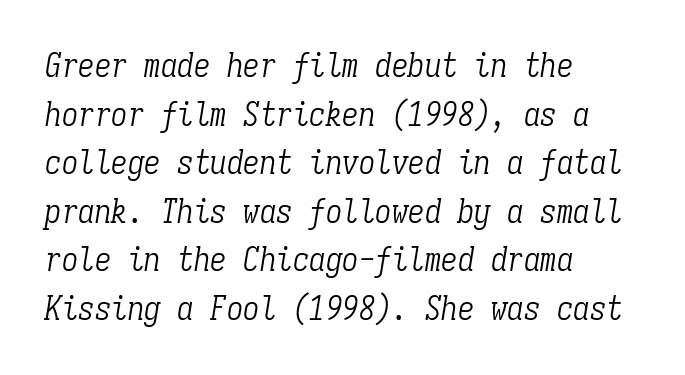
Q: Is the text bold? A: No.
Q: Is the text italic (slanted)? A: Yes, it leans right by about 9 degrees.
Q: Is the typeface a serif or a sans-serif typeface? A: Serif.
Q: Is the text underlined? A: No.
Q: How is the paragraph aligned? A: Left-aligned.
Q: Is the spacing between letters normal or unusually wide? A: Normal.
Q: Is the spacing between lines tight, normal or loose? A: Normal.
Q: Width (condensed, normal, or wide)? A: Condensed.
Q: Stroke contrast? A: Low.
Q: x-height? A: Medium.
Q: Monospaced? A: Yes.
